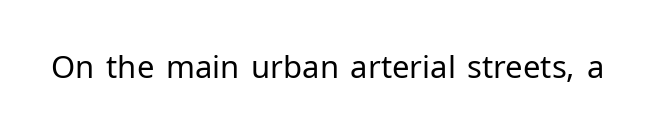
The image shows 31 px regular-weight sans-serif type, upright; set normal letter spacing, not underlined; low stroke contrast and a medium x-height.
